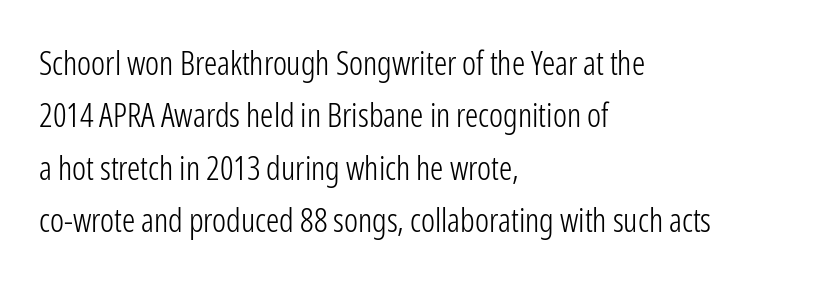
Quick note: not italic, upright. The face used here is proportionally spaced, like ordinary book or web type. Reading down the column, the eye jumps a familiar distance to each next line. Nope, no serifs anywhere on these letters.
